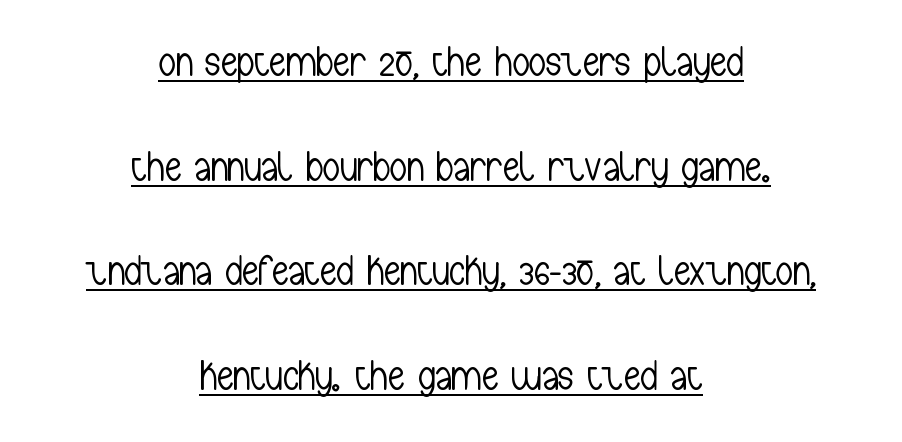
Q: Is the text bold? A: No.
Q: Is the text italic (slanted)? A: No, it is upright.
Q: Is the typeface a serif or a sans-serif typeface? A: Sans-serif.
Q: Is the text underlined? A: Yes.
Q: How is the paragraph aligned? A: Centered.
Q: Is the spacing between letters normal or unusually wide? A: Normal.
Q: Is the spacing between lines tight, normal or loose? A: Loose.
Q: Width (condensed, normal, or wide)? A: Condensed.
Q: Stroke contrast? A: Low.
Q: x-height? A: Medium.
Q: Monospaced? A: No.
